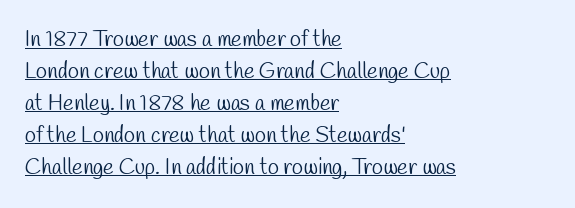
{"bold": "no", "underline": "yes", "align": "left", "line_spacing": "normal", "line_spacing_ratio": 1.45, "letter_spacing": "normal", "letter_spacing_em": 0.0, "glyph_px": 22}
